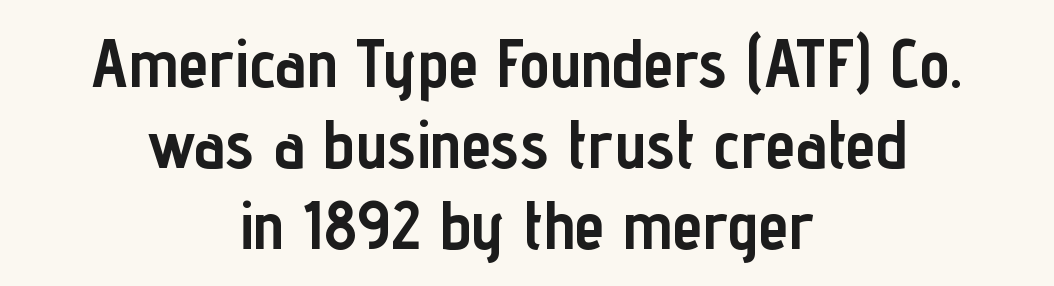
{"serif": "no", "italic": "no", "bold": "yes", "weight": "semibold", "width": "condensed", "stroke_contrast": "low", "x_height": "medium", "monospaced": "no", "underline": "no", "align": "center", "line_spacing_ratio": 1.19, "letter_spacing": "normal", "letter_spacing_em": 0.0, "glyph_px": 68}
